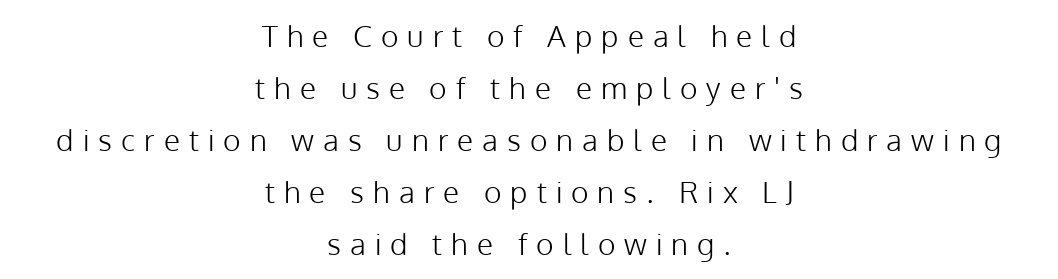
The image shows 30 px light sans-serif type, upright; set centered, line spacing 1.73x, unusually wide letter spacing (+0.3 em), not underlined; low stroke contrast and a medium x-height.
